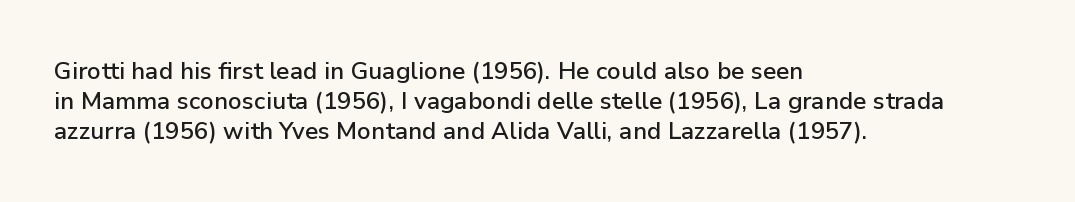
{"italic": "no", "underline": "no", "align": "left", "line_spacing": "normal", "line_spacing_ratio": 1.25, "letter_spacing": "normal", "letter_spacing_em": 0.0, "glyph_px": 24}
